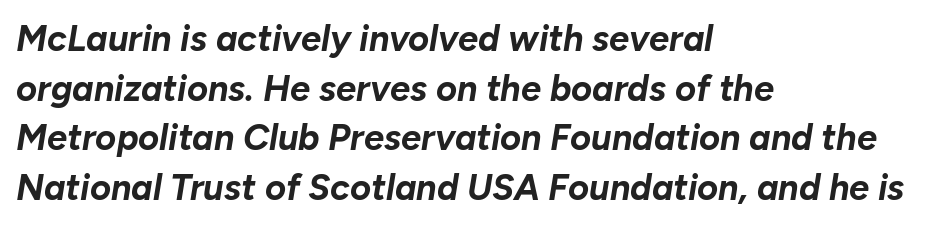
{"italic": "yes", "lean": "right", "slant_degrees": 10, "bold": "yes", "weight": "bold", "width": "normal", "stroke_contrast": "low", "x_height": "medium", "monospaced": "no", "underline": "no", "align": "left", "line_spacing": "normal", "line_spacing_ratio": 1.38, "letter_spacing": "normal", "letter_spacing_em": 0.0, "glyph_px": 36}
